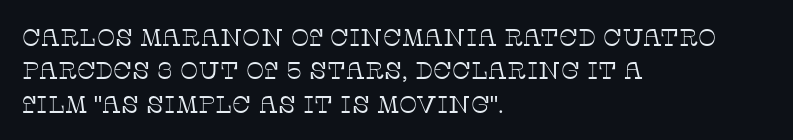
The letterforms sit at book weight or below. Posture: straight, roman, zero tilt. Tracking value appears to be zero — textbook default spacing. The passage shown stacks its lines at a standard gap. Is the block centered? No — it sits flush against the left margin. The foot of each line stays bare and open.
